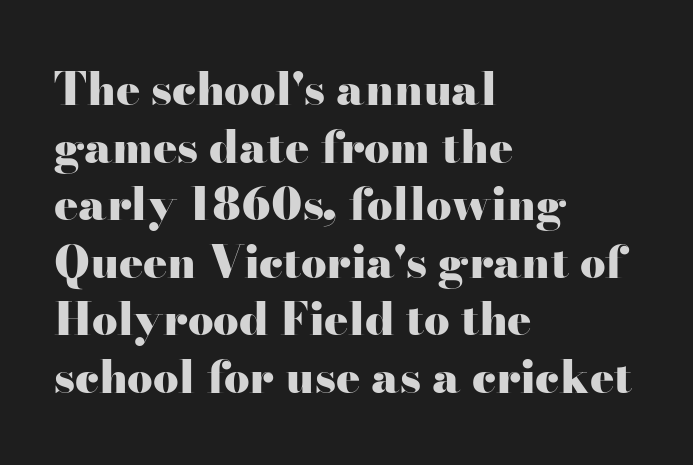
{"serif": "yes", "italic": "no", "bold": "yes", "weight": "heavy", "width": "wide", "stroke_contrast": "high", "x_height": "small", "monospaced": "no", "underline": "no", "align": "left", "line_spacing": "normal", "line_spacing_ratio": 1.28, "letter_spacing": "normal", "letter_spacing_em": 0.0, "glyph_px": 45}
